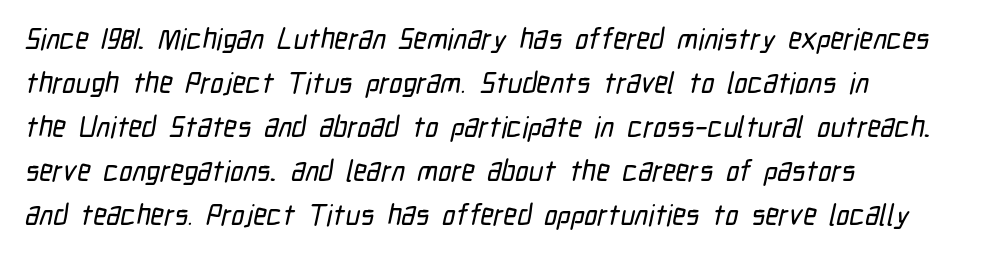
Q: Is the typeface a serif or a sans-serif typeface? A: Sans-serif.
Q: Is the text underlined? A: No.
Q: How is the paragraph aligned? A: Left-aligned.
Q: Is the spacing between letters normal or unusually wide? A: Normal.
Q: Is the spacing between lines tight, normal or loose? A: Normal.
Q: Width (condensed, normal, or wide)? A: Condensed.
Q: Stroke contrast? A: Low.
Q: x-height? A: Medium.
Q: Monospaced? A: No.
